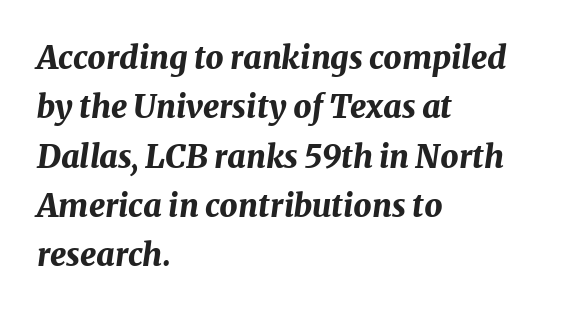
The image shows 32 px bold type, italic (leaning right); set left-aligned, normal line spacing (1.54x), normal letter spacing, not underlined; medium stroke contrast and a medium x-height.
